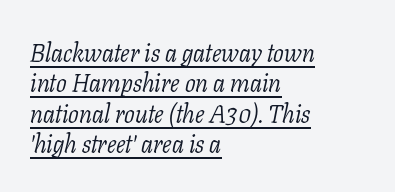
The image shows 25 px text type, italic (leaning right); set left-aligned, line spacing 1.22x, normal letter spacing, underlined.
